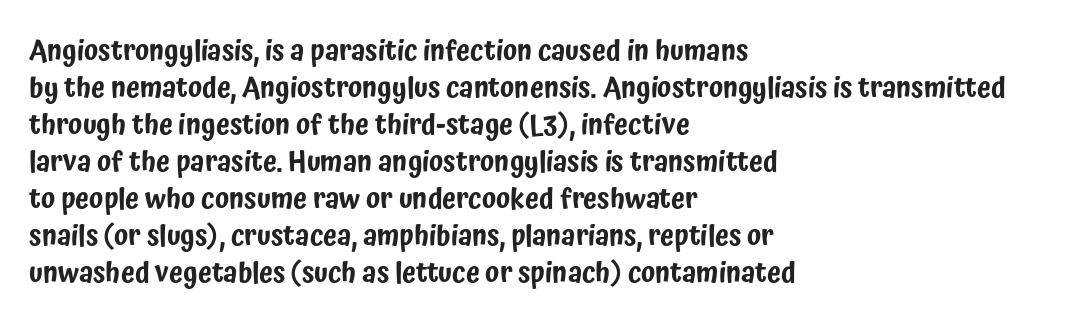
{"serif": "no", "italic": "no", "width": "condensed", "stroke_contrast": "low", "x_height": "medium", "monospaced": "no", "underline": "no", "align": "left", "line_spacing": "normal", "line_spacing_ratio": 1.32, "letter_spacing": "normal", "letter_spacing_em": 0.0, "glyph_px": 28}
